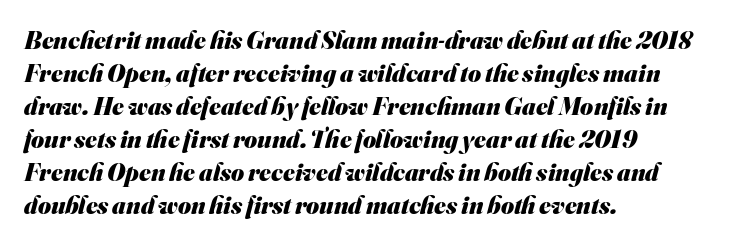
The words here are not underlined. The passage shown is emphatically bold. The line-height multiplier appears to be the usual default. The passage is arranged the way most books set body copy — flush left. No extra tracking has been applied to these lines.
